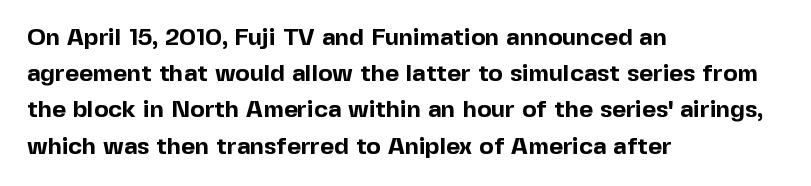
The vertical gap from one line to the next is medium. In terms of posture, this sample is upright. Look at the stroke-to-counter ratio: heavy, a bold. Clear beneath every line of the passage. Casual observation: everything's shoved over to the left. You could call the tracking neutral — neither tight nor loose.
